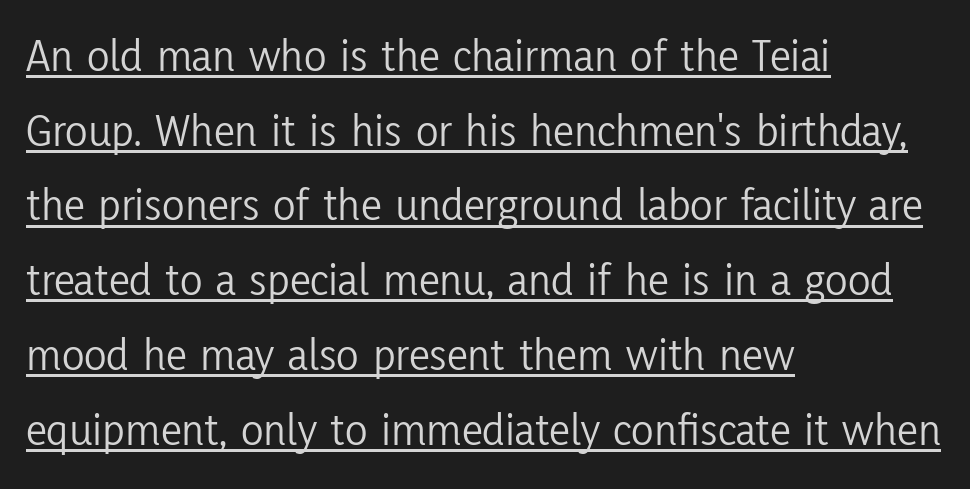
Q: Is the text bold? A: No.
Q: Is the text italic (slanted)? A: No, it is upright.
Q: Is the typeface a serif or a sans-serif typeface? A: Sans-serif.
Q: Is the text underlined? A: Yes.
Q: How is the paragraph aligned? A: Left-aligned.
Q: Is the spacing between letters normal or unusually wide? A: Normal.
Q: Is the spacing between lines tight, normal or loose? A: Normal.
Q: Width (condensed, normal, or wide)? A: Condensed.
Q: Stroke contrast? A: Low.
Q: x-height? A: Medium.
Q: Monospaced? A: No.
